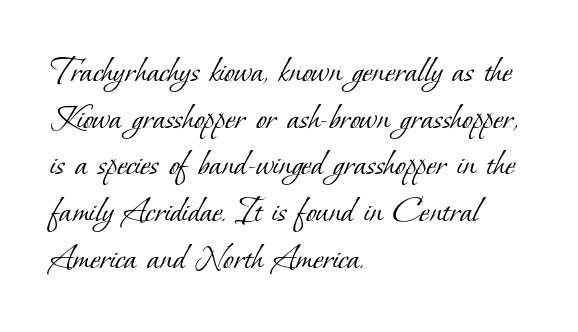
The image shows 38 px light serif type; set left-aligned, line spacing 1.23x, normal letter spacing, not underlined; low stroke contrast and a small x-height.
